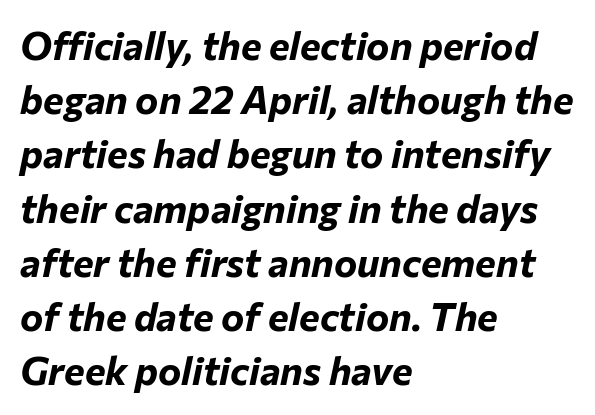
Varying glyph widths throughout — classic text-font behaviour. Vertically, the passage feels balanced, rows spaced as you'd expect. Slant detected: the letters are inclined. Does extra space separate the letters? No, they use regular spacing. Quick note: underline off. The text block is weighted toward the left margin, trailing off unevenly rightward.
